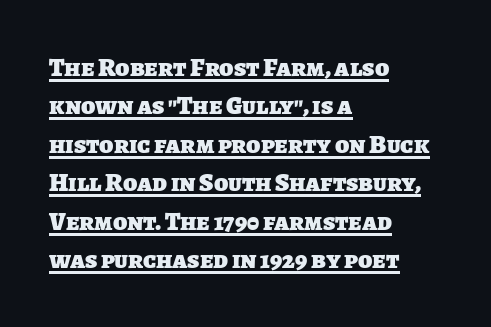
{"bold": "yes", "underline": "yes", "align": "left", "line_spacing": "normal", "line_spacing_ratio": 1.48, "letter_spacing": "normal", "letter_spacing_em": 0.0, "glyph_px": 26}
